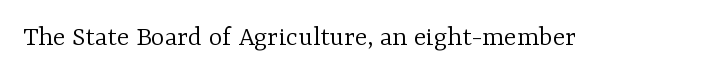
The image shows 29 px light serif type, upright; set normal letter spacing, not underlined; low stroke contrast and a medium x-height.
